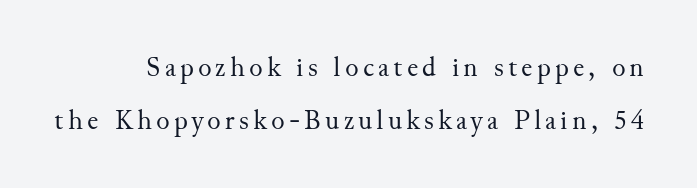
The passage shown is typed in a proportional face where columns would drift. A roman cut, with each character standing at attention. The characters display serif detailing at their extremities. Is this a heavy cut? Hardly; it is regular or lighter. Any mark beneath the type? The region is blank.
